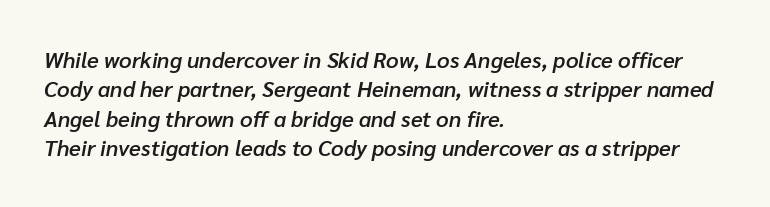
{"italic": "yes", "lean": "right", "slant_degrees": 10, "bold": "semi", "underline": "no", "align": "left", "line_spacing": "normal", "line_spacing_ratio": 1.34, "letter_spacing": "normal", "letter_spacing_em": 0.0, "glyph_px": 22}
